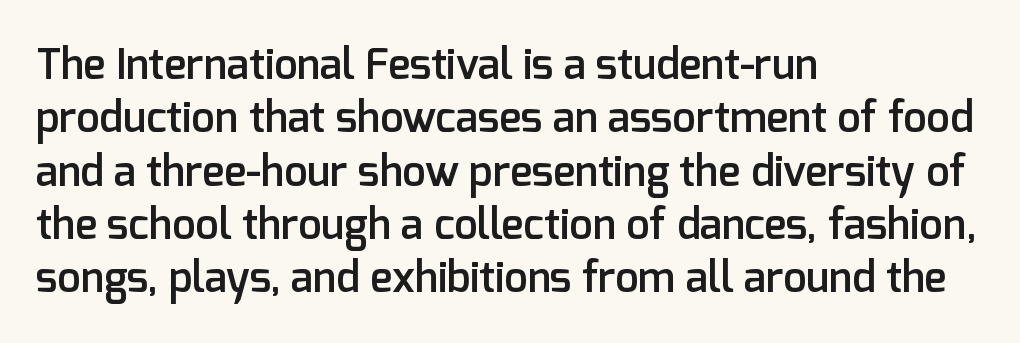
The image shows 42 px semibold sans-serif type, upright; set left-aligned, normal line spacing (1.27x), normal letter spacing, not underlined; low stroke contrast and a medium x-height.
